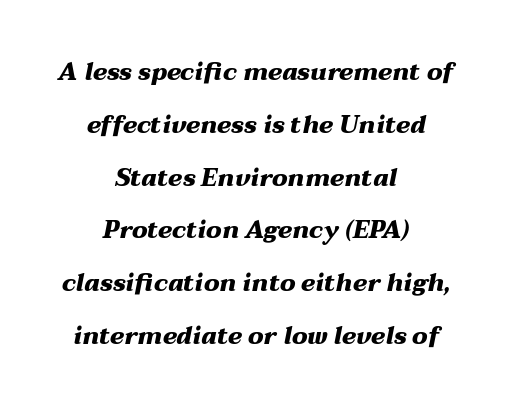
Q: Is the text bold? A: Yes.
Q: Is the text italic (slanted)? A: Yes, it leans right by about 12 degrees.
Q: Is the text underlined? A: No.
Q: How is the paragraph aligned? A: Centered.
Q: Is the spacing between letters normal or unusually wide? A: Normal.
Q: Is the spacing between lines tight, normal or loose? A: Loose.
